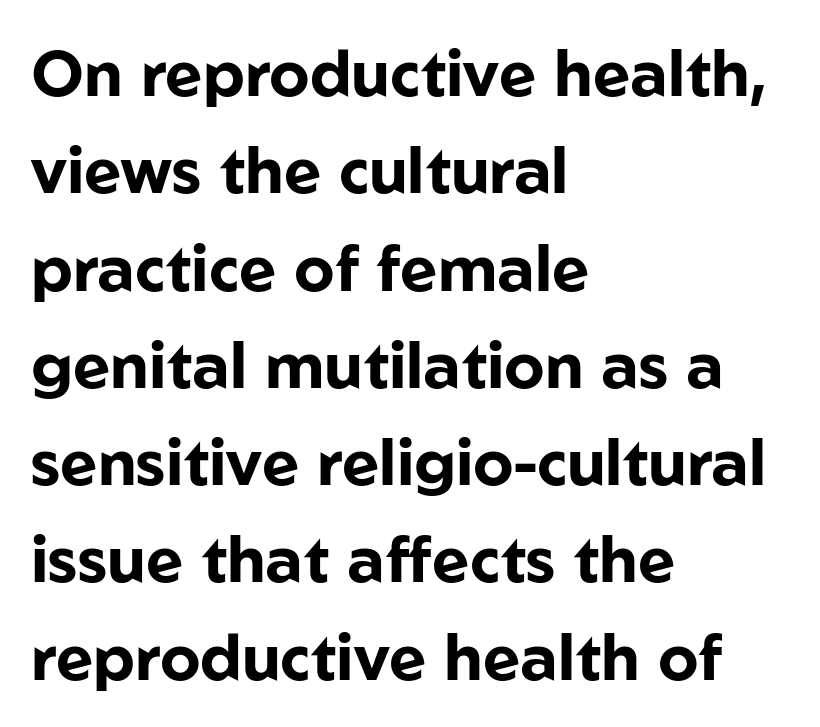
The typeface chosen for these lines omits serifs. The type sits square on the baseline with zero lean. Think of a printed novel: that variable character pitch is what you see here. The rendering uses a bold face; every stroke is thick and dark.
